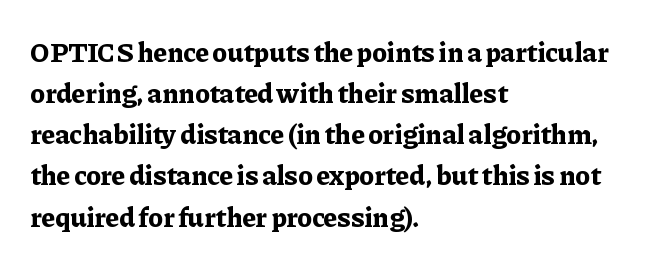
On the weight axis this lands at bold, roughly 700. Alignment: flush left. Beneath every word, the page is bare. No italicization has been applied; the sample stays upright.
